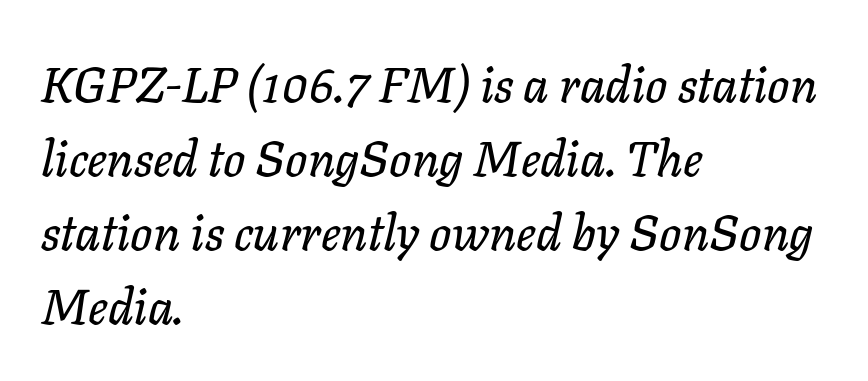
The image shows 49 px text type, italic (leaning right); set left-aligned, normal line spacing (1.51x), normal letter spacing, not underlined; low stroke contrast and a medium x-height.
